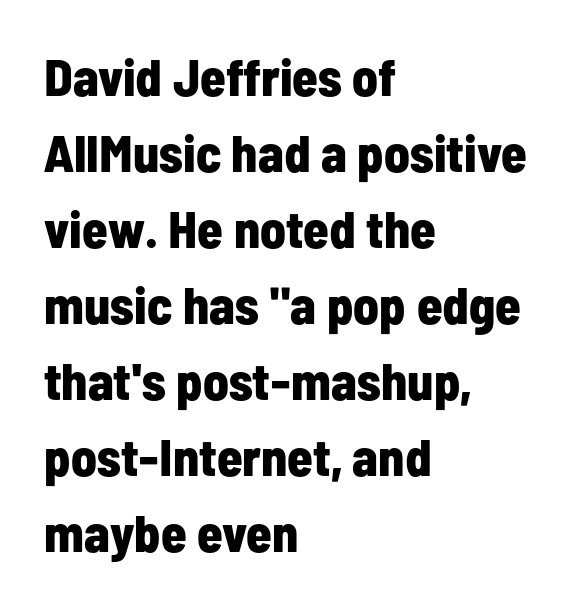
{"serif": "no", "italic": "no", "bold": "yes", "weight": "bold", "width": "condensed", "stroke_contrast": "low", "x_height": "medium", "monospaced": "no", "underline": "no", "align": "left", "line_spacing": "normal", "line_spacing_ratio": 1.46, "letter_spacing": "normal", "letter_spacing_em": 0.0, "glyph_px": 52}
